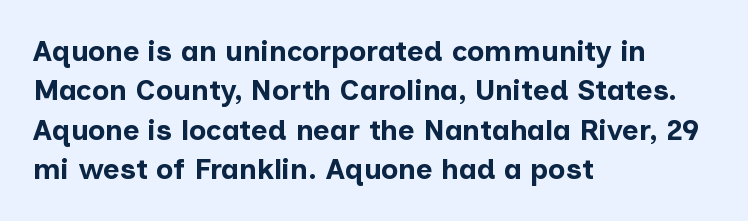
The image shows 29 px bold sans-serif type, upright; set left-aligned, normal line spacing (1.36x), normal letter spacing, not underlined; low stroke contrast and a medium x-height.
